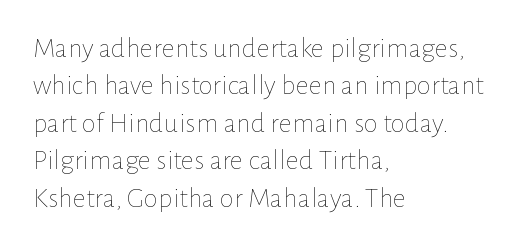
The image shows 29 px thin type, upright; set left-aligned, normal line spacing (1.29x), normal letter spacing, not underlined; low stroke contrast and a medium x-height.
